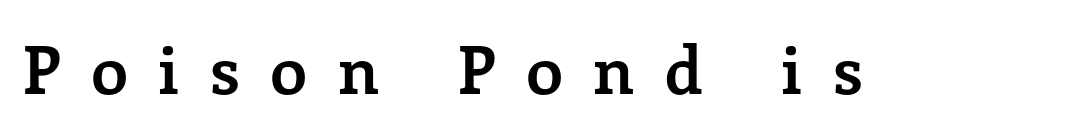
The image shows 66 px semibold serif type, upright; set unusually wide letter spacing (+0.46 em), not underlined; low stroke contrast and a medium x-height.
